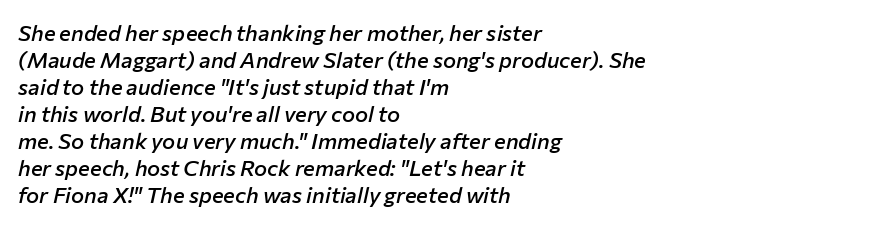
{"italic": "yes", "lean": "right", "slant_degrees": 12, "bold": "semi", "underline": "no", "align": "left", "line_spacing_ratio": 1.23, "letter_spacing": "normal", "letter_spacing_em": 0.0, "glyph_px": 22}
